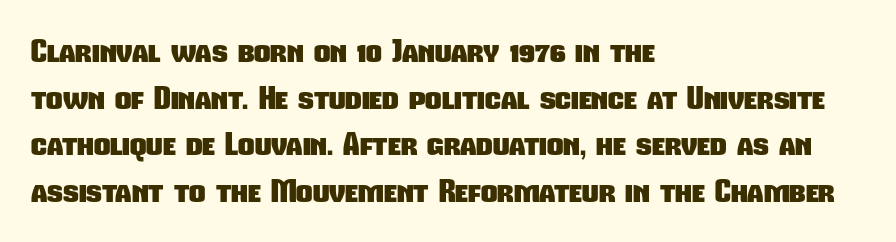
The image shows 32 px heavy, condensed sans-serif type; set left-aligned, normal line spacing (1.46x), normal letter spacing, not underlined; low stroke contrast and a medium x-height.
